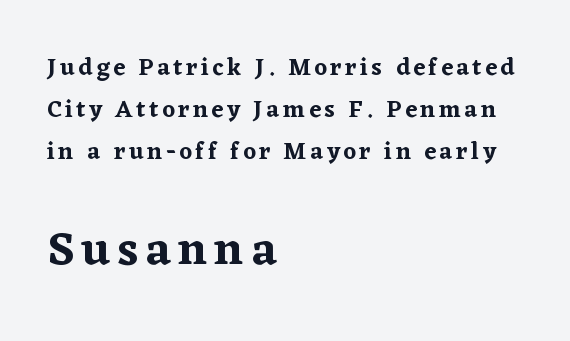
The image shows 47 px serif type, upright; set left-aligned, line spacing 1.74x, not underlined; the second (bottom) block is 1.96x larger; low stroke contrast and a medium x-height.
